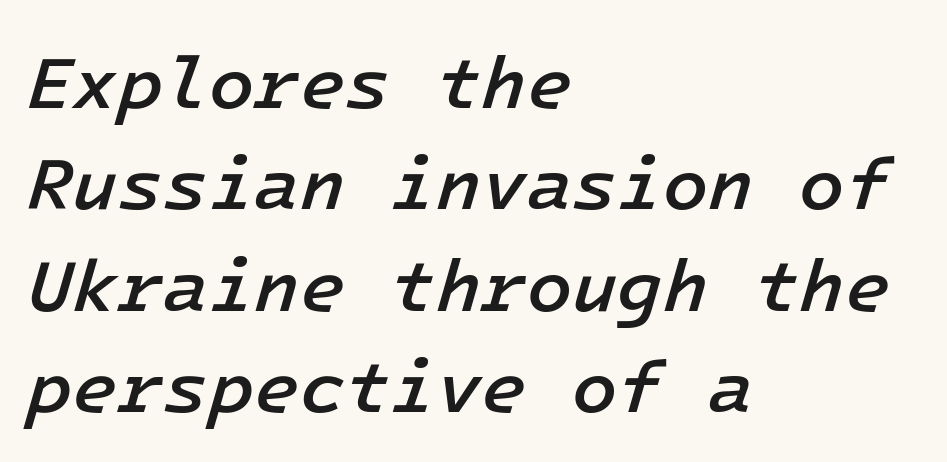
How heavy is the stroke? Medium-heavy — a semibold, shy of bold. The block of text has a typical density, with ordinary space between rows. Characters are canted at an angle relative to the baseline's perpendicular. The area under the type is left untouched. Leftover space on each line is placed entirely after the last word. There is no visible air inserted between adjacent glyphs.
